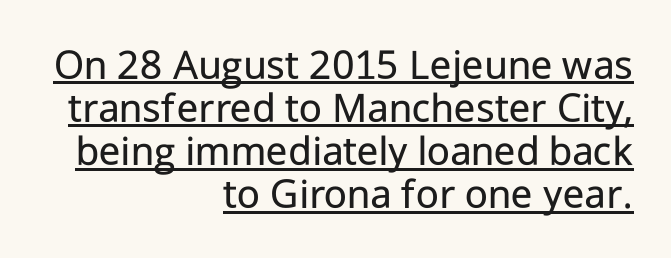
The passage shown is not bold in any degree. Has an underline been added? It has. Each letter keeps its own natural width here, so spacing adapts to shape. The letters stand upright; this is a roman face.
